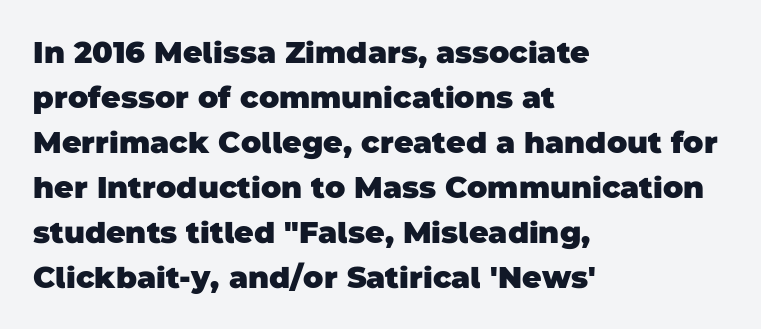
{"serif": "no", "bold": "yes", "weight": "heavy", "width": "normal", "stroke_contrast": "low", "x_height": "large", "monospaced": "no", "underline": "no", "align": "left", "line_spacing": "normal", "line_spacing_ratio": 1.5, "letter_spacing": "normal", "letter_spacing_em": 0.0, "glyph_px": 30}
